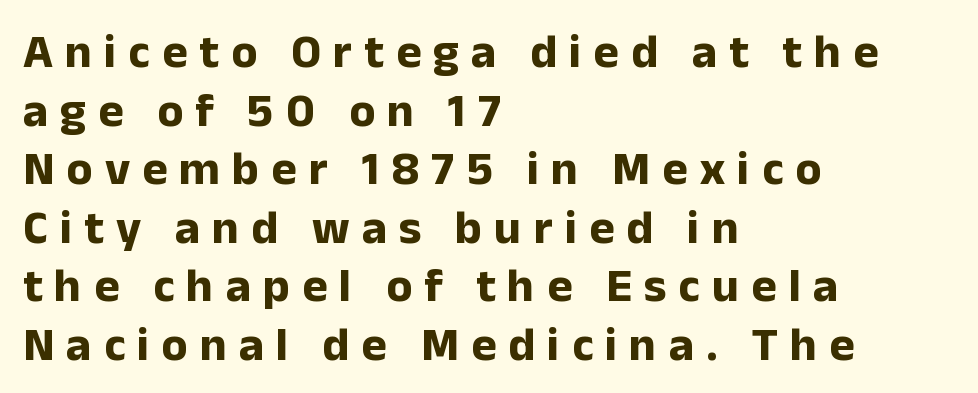
{"serif": "no", "italic": "no", "bold": "yes", "weight": "bold", "width": "normal", "stroke_contrast": "low", "x_height": "medium", "monospaced": "no", "underline": "no", "align": "left", "line_spacing_ratio": 1.22, "letter_spacing": "wide", "letter_spacing_em": 0.25, "glyph_px": 48}
